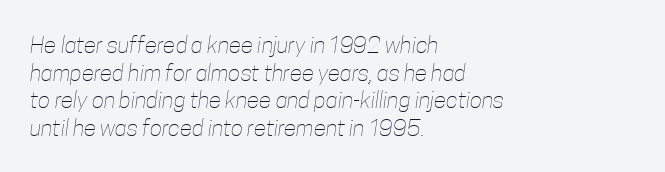
Q: Is the text bold? A: No.
Q: Is the text underlined? A: No.
Q: How is the paragraph aligned? A: Left-aligned.
Q: Is the spacing between letters normal or unusually wide? A: Normal.
